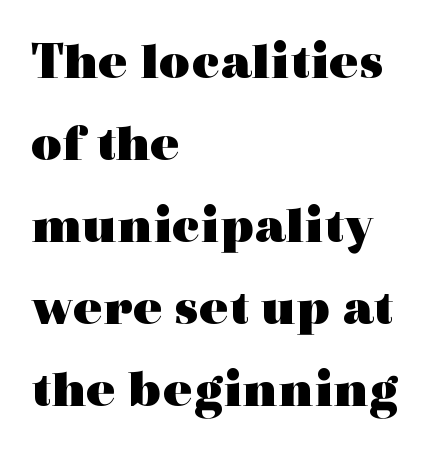
{"serif": "yes", "italic": "no", "bold": "yes", "weight": "heavy", "width": "wide", "x_height": "medium", "monospaced": "no", "underline": "no", "align": "left", "line_spacing": "normal", "line_spacing_ratio": 1.52, "letter_spacing": "normal", "letter_spacing_em": 0.0, "glyph_px": 54}
